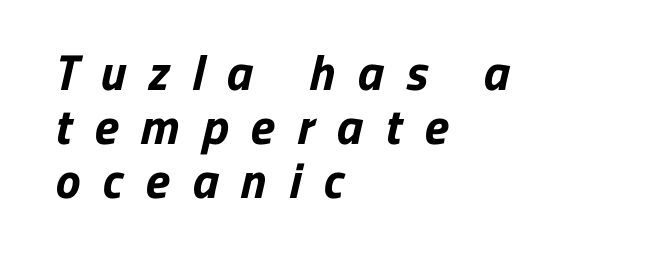
The lines are quadded left. Type style note: lacks serifs. Descenders hang freely into open space. Spacing verdict: proportional, widths tailored to each character.
